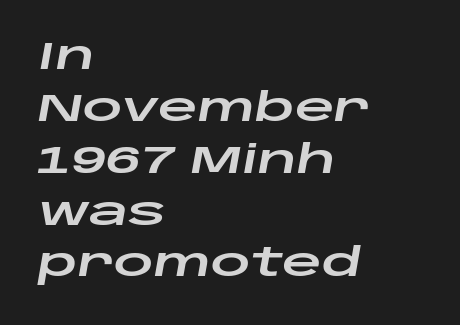
{"italic": "yes", "lean": "right", "slant_degrees": 10, "width": "wide", "stroke_contrast": "low", "x_height": "large", "monospaced": "no", "underline": "no", "align": "left", "line_spacing": "normal", "line_spacing_ratio": 1.33, "letter_spacing": "normal", "letter_spacing_em": 0.0, "glyph_px": 39}
